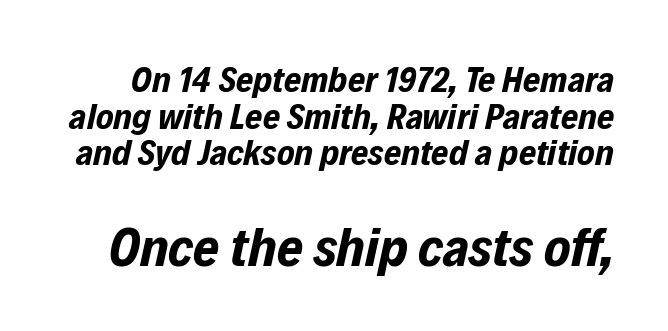
The image shows 56 px bold, condensed type, italic (leaning right); set tight line spacing (0.99x), normal letter spacing, not underlined; the second (bottom) block is 1.51x larger; low stroke contrast and a medium x-height.
